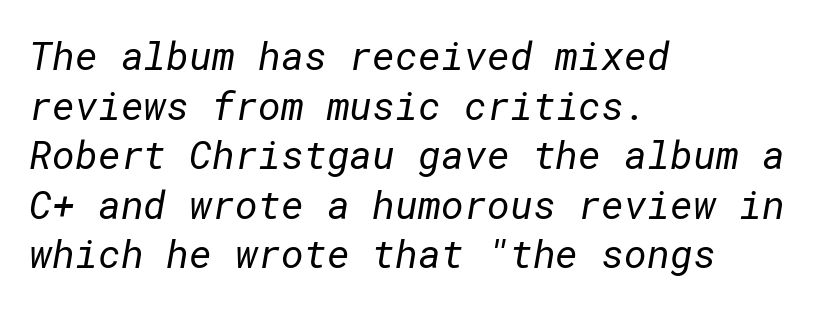
Q: Is the text bold? A: No.
Q: Is the typeface a serif or a sans-serif typeface? A: Sans-serif.
Q: Is the text underlined? A: No.
Q: How is the paragraph aligned? A: Left-aligned.
Q: Is the spacing between letters normal or unusually wide? A: Normal.
Q: Is the spacing between lines tight, normal or loose? A: Normal.
Q: Width (condensed, normal, or wide)? A: Normal.
Q: Stroke contrast? A: Low.
Q: x-height? A: Medium.
